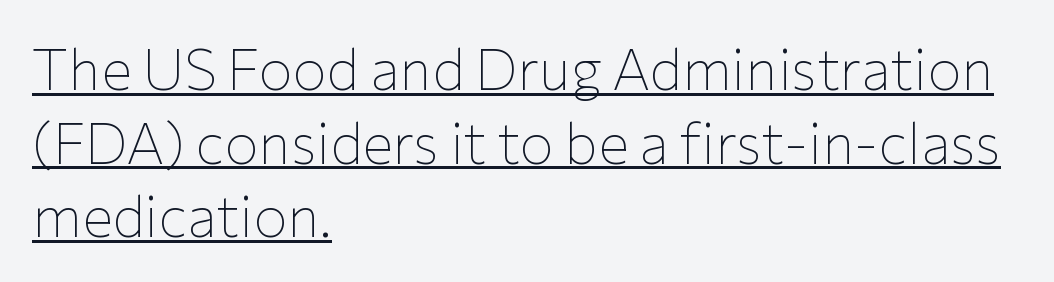
The lettering holds an erect, upright posture throughout. The rendering anchors every line to the left-hand side. Unbolded letterforms with no extra heft. Caption: standard tracking, unaltered. Spacing verdict: proportional, widths tailored to each character.
